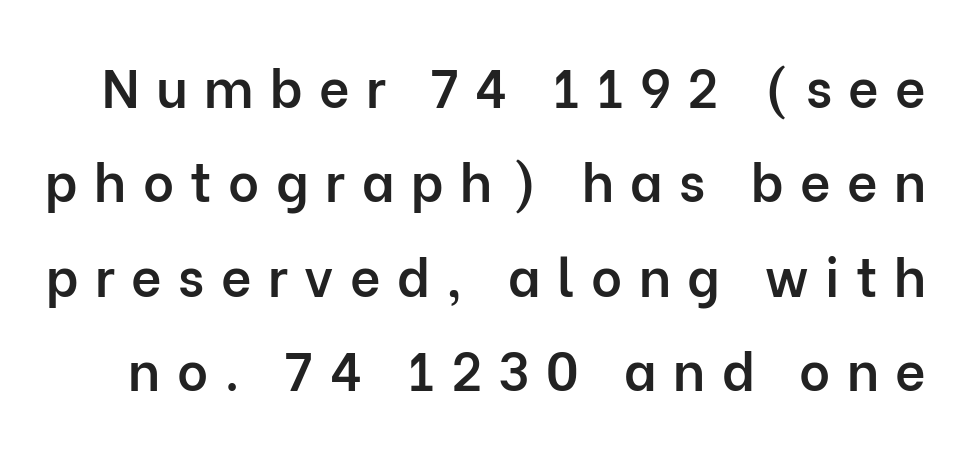
{"serif": "no", "italic": "no", "bold": "semi", "weight": "semibold", "width": "normal", "stroke_contrast": "low", "x_height": "medium", "monospaced": "no", "underline": "no", "line_spacing_ratio": 1.78, "letter_spacing": "wide", "letter_spacing_em": 0.31, "glyph_px": 53}
